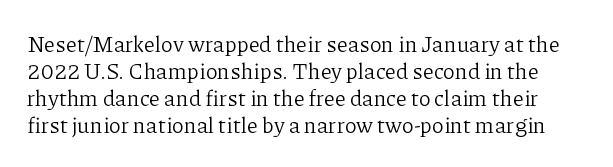
Q: Is the text bold? A: No.
Q: Is the text italic (slanted)? A: No, it is upright.
Q: Is the text underlined? A: No.
Q: Is the spacing between letters normal or unusually wide? A: Normal.
